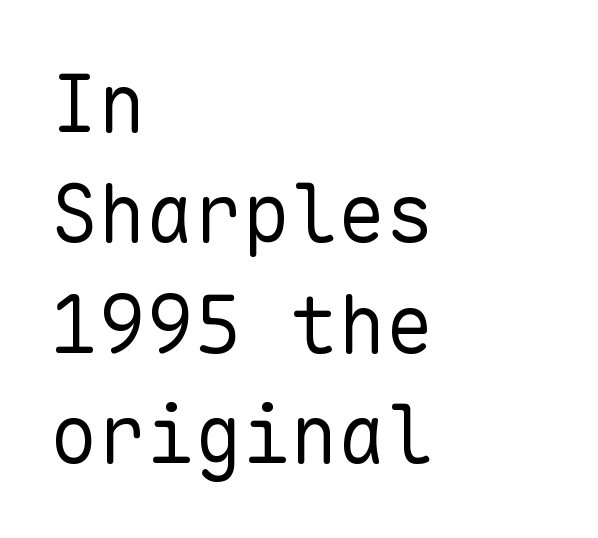
{"serif": "no", "italic": "no", "bold": "no", "weight": "regular", "width": "normal", "stroke_contrast": "low", "x_height": "medium", "monospaced": "yes", "underline": "no", "align": "left", "line_spacing": "normal", "line_spacing_ratio": 1.38, "letter_spacing": "normal", "letter_spacing_em": 0.0, "glyph_px": 80}
